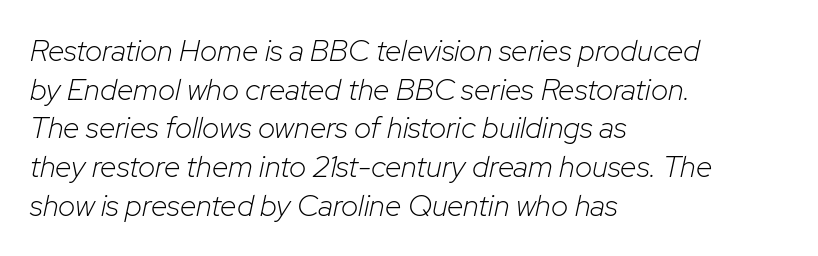
The image shows 30 px light type, italic (leaning right); set left-aligned, normal line spacing (1.29x), normal letter spacing, not underlined; low stroke contrast and a medium x-height.
